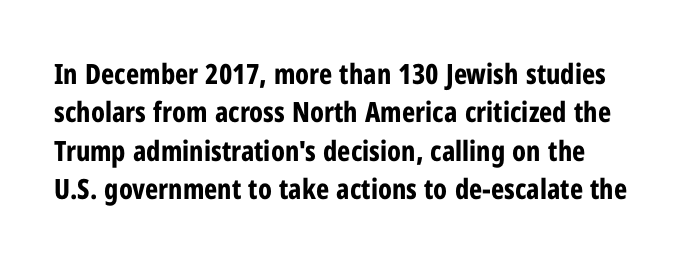
{"serif": "no", "italic": "no", "bold": "yes", "weight": "bold", "width": "condensed", "stroke_contrast": "low", "x_height": "medium", "monospaced": "no", "underline": "no", "line_spacing": "normal", "line_spacing_ratio": 1.37, "letter_spacing": "normal", "letter_spacing_em": 0.0, "glyph_px": 28}
